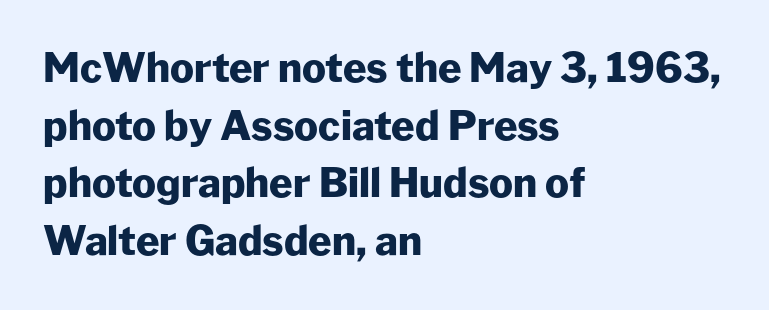
{"serif": "no", "italic": "no", "bold": "yes", "weight": "heavy", "width": "normal", "stroke_contrast": "low", "x_height": "medium", "monospaced": "no", "underline": "no", "align": "left", "line_spacing": "normal", "line_spacing_ratio": 1.44, "letter_spacing": "normal", "letter_spacing_em": 0.0, "glyph_px": 40}
